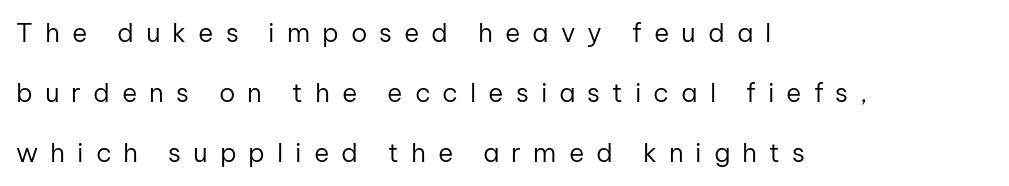
Q: Is the text bold? A: No.
Q: Is the text italic (slanted)? A: No, it is upright.
Q: Is the text underlined? A: No.
Q: How is the paragraph aligned? A: Left-aligned.
Q: Is the spacing between letters normal or unusually wide? A: Unusually wide.
Q: Is the spacing between lines tight, normal or loose? A: Loose.
